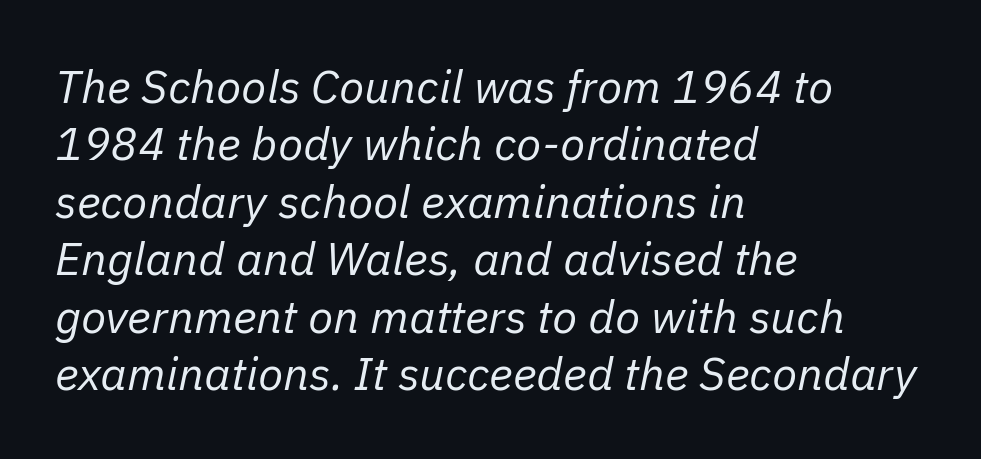
Note the varied advance widths — an 'i' is clearly narrower than an 'm'. Underlining? Definitely not there. Weight class: somewhere from thin through regular. How are the letters spaced? Ordinarily, with no added tracking. Typeset ragged right — the left edge is the straight one. Posture: slanted.
